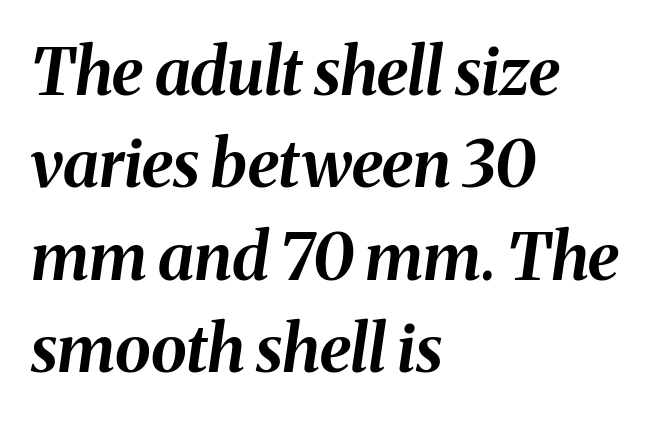
{"italic": "yes", "lean": "right", "slant_degrees": 8, "bold": "yes", "weight": "bold", "width": "normal", "stroke_contrast": "medium", "x_height": "medium", "monospaced": "no", "underline": "no", "align": "left", "line_spacing": "normal", "line_spacing_ratio": 1.42, "letter_spacing": "normal", "letter_spacing_em": 0.0, "glyph_px": 65}
